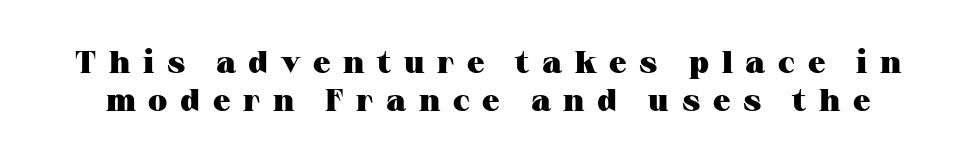
Every character sits straight up, as roman type does. These words are printed bold, with thick strokes throughout. Nobody drew a line under any word here. The passage shown is typed in a proportional face where columns would drift.
